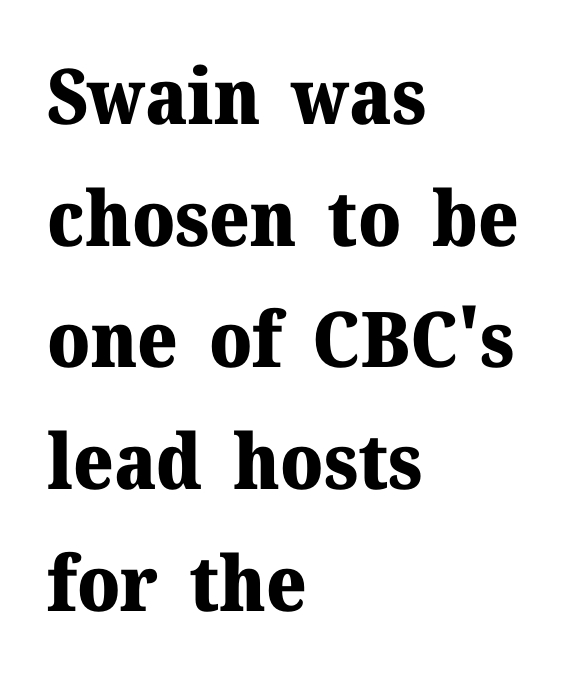
The image shows 77 px heavy serif type, upright; set left-aligned, normal line spacing (1.58x), normal letter spacing, not underlined; medium stroke contrast and a medium x-height.
